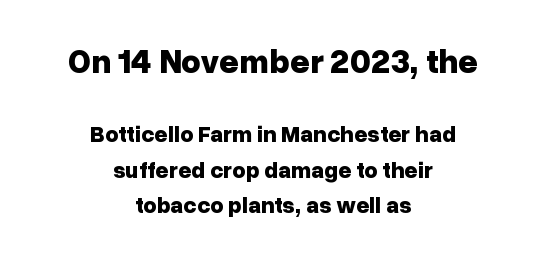
Q: Is the text bold? A: Yes.
Q: Is the text italic (slanted)? A: No, it is upright.
Q: Is the typeface a serif or a sans-serif typeface? A: Sans-serif.
Q: Is the text underlined? A: No.
Q: How is the paragraph aligned? A: Centered.
Q: Is the spacing between letters normal or unusually wide? A: Normal.
Q: Is the spacing between lines tight, normal or loose? A: Normal.
Q: Which block of text is set in a larger size, the first (top) or the second (bottom)? A: The first (top) one.
Q: Width (condensed, normal, or wide)? A: Normal.
Q: Stroke contrast? A: Low.
Q: x-height? A: Medium.
Q: Monospaced? A: No.
